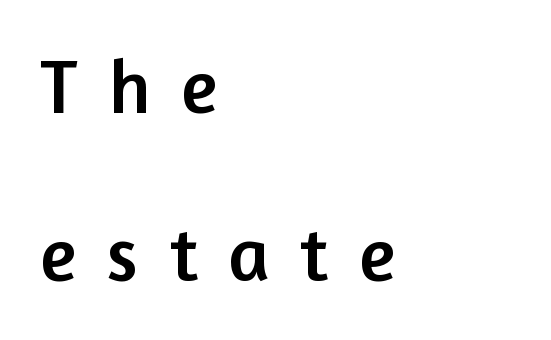
Regarding serifs, this sample does without them. The lettering stays uniformly vertical, giving the passage a roman look. The passage is arranged the way most books set body copy — flush left. In terms of leading, this rendering errs on the spacious side.
